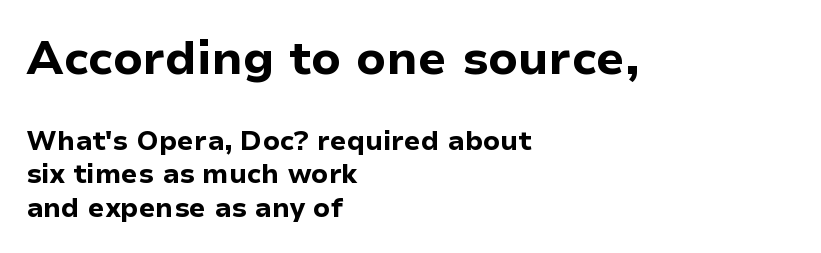
Q: Is the text bold? A: Yes.
Q: Is the text italic (slanted)? A: No, it is upright.
Q: Is the typeface a serif or a sans-serif typeface? A: Sans-serif.
Q: Is the text underlined? A: No.
Q: How is the paragraph aligned? A: Left-aligned.
Q: Is the spacing between letters normal or unusually wide? A: Normal.
Q: Which block of text is set in a larger size, the first (top) or the second (bottom)? A: The first (top) one.
Q: Width (condensed, normal, or wide)? A: Normal.
Q: Stroke contrast? A: Low.
Q: x-height? A: Medium.
Q: Monospaced? A: No.
